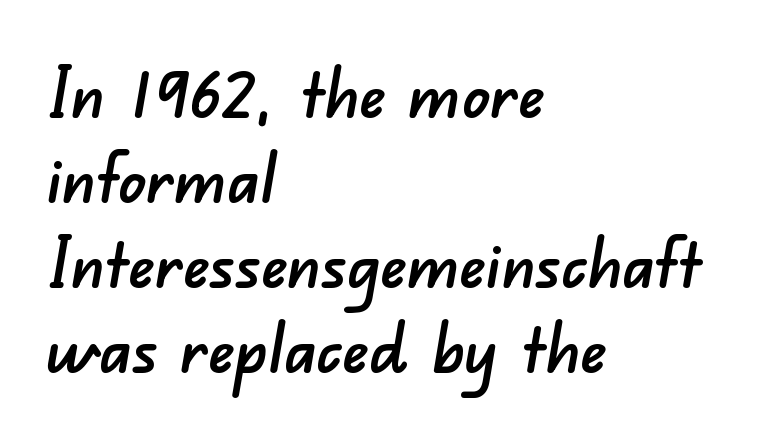
Q: Is the typeface a serif or a sans-serif typeface? A: Sans-serif.
Q: Is the text underlined? A: No.
Q: How is the paragraph aligned? A: Left-aligned.
Q: Is the spacing between letters normal or unusually wide? A: Normal.
Q: Is the spacing between lines tight, normal or loose? A: Normal.
Q: Width (condensed, normal, or wide)? A: Normal.
Q: Stroke contrast? A: Low.
Q: x-height? A: Small.
Q: Monospaced? A: No.
